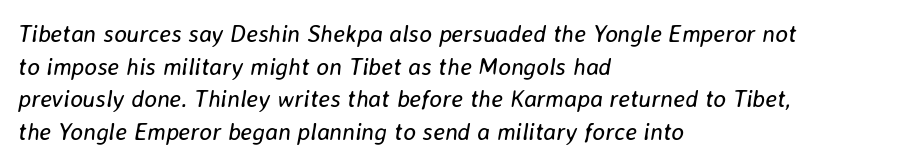
Unbolded letterforms with no extra heft. Emphasis-style slanted type is in use. Descenders are the only things crossing below the line. Is there much room between lines? A standard amount, neither cramped nor airy.
